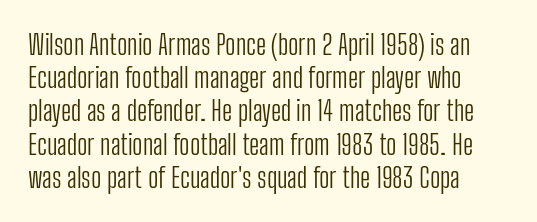
Q: Is the text bold? A: No.
Q: Is the text italic (slanted)? A: No, it is upright.
Q: Is the text underlined? A: No.
Q: How is the paragraph aligned? A: Left-aligned.
Q: Is the spacing between letters normal or unusually wide? A: Normal.
